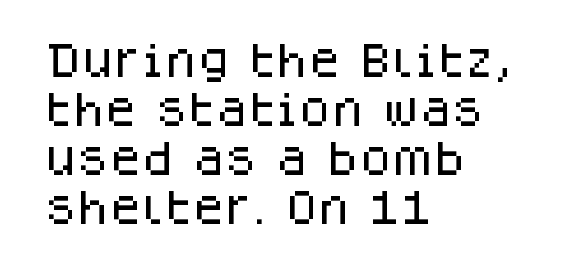
{"serif": "no", "italic": "no", "width": "normal", "stroke_contrast": "low", "x_height": "large", "monospaced": "no", "underline": "no", "align": "left", "line_spacing": "normal", "line_spacing_ratio": 1.32, "letter_spacing": "normal", "letter_spacing_em": 0.0, "glyph_px": 37}
